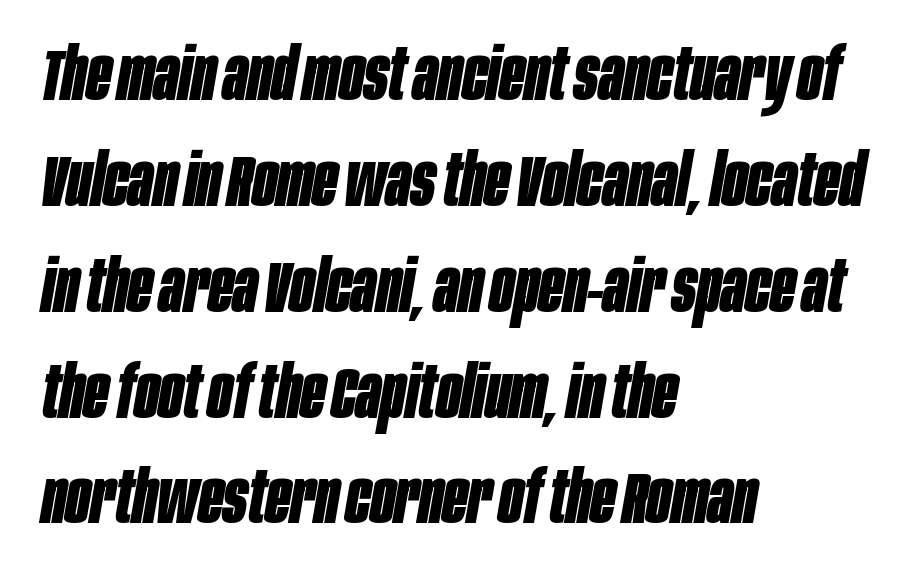
The image shows 72 px bold, condensed type, italic (leaning right); set left-aligned, normal line spacing (1.47x), normal letter spacing, not underlined; low stroke contrast and a large x-height.
